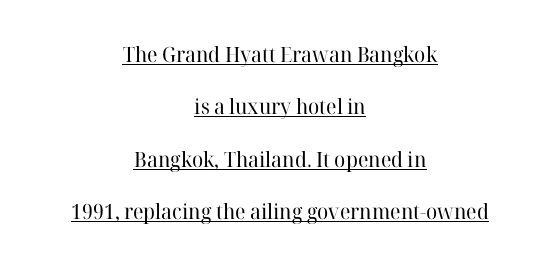
These lines stack symmetrically, like a column narrowing and widening about its center. The typography opts for an upright posture over an oblique one. Notice how a bar underscores the lettering throughout. The typesetting does not lean heavy: it is not bold. Honestly, the rows look like they've been pulled way apart.
